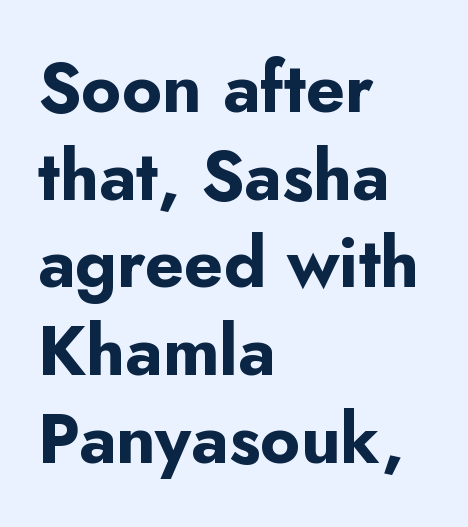
The image shows 69 px bold sans-serif type, upright; set left-aligned, normal line spacing (1.27x), normal letter spacing, not underlined; low stroke contrast and a small x-height.
